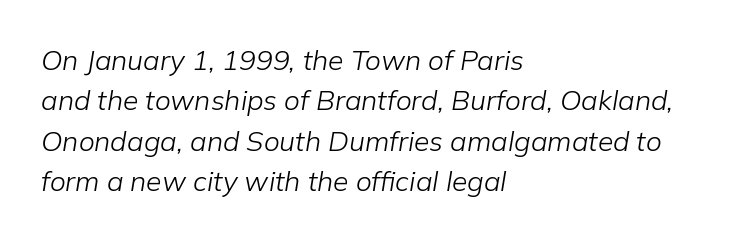
Rendered with sloped, italic letterforms. Caption: standard tracking, unaltered. The strip under each line holds only bare page. The rows are spaced the way most documents space them. The face looks like a standard text weight, possibly lighter.
